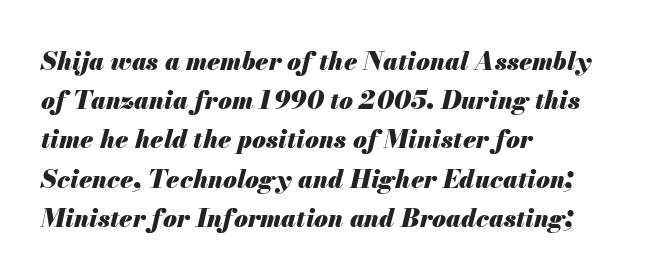
Q: Is the text bold? A: Yes.
Q: Is the text italic (slanted)? A: Yes, it leans right by about 13 degrees.
Q: Is the text underlined? A: No.
Q: How is the paragraph aligned? A: Left-aligned.
Q: Is the spacing between letters normal or unusually wide? A: Normal.
Q: Is the spacing between lines tight, normal or loose? A: Normal.
